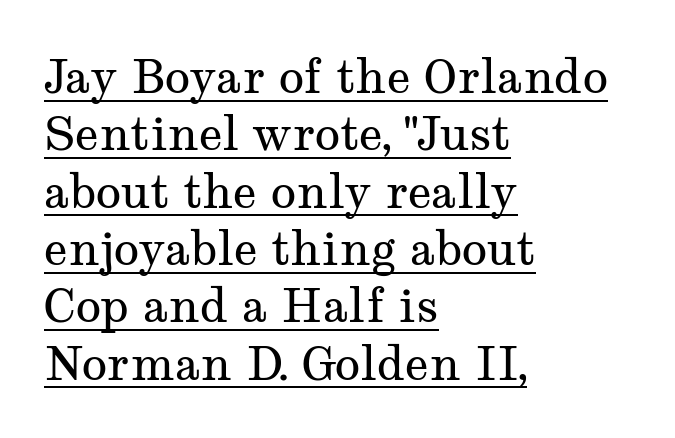
Weight: regular or lighter. Here the designer chose a conventional face with non-uniform glyph widths. Is there an underline? Yes — a line sits under the letters. Little horizontal feet cap the strokes, marking this as serif type. Typeset ragged right — the left edge is the straight one. This rendering leaves character spacing at its baseline value.
